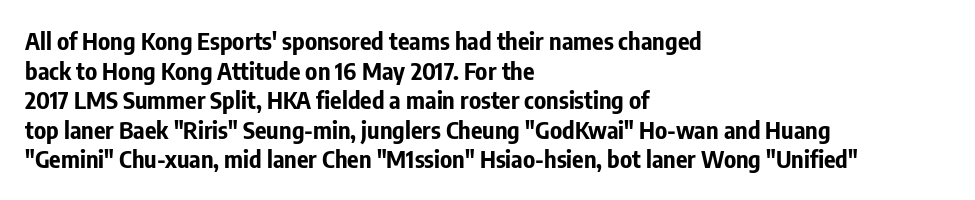
Q: Is the text bold? A: Yes.
Q: Is the text italic (slanted)? A: No, it is upright.
Q: Is the text underlined? A: No.
Q: How is the paragraph aligned? A: Left-aligned.
Q: Is the spacing between letters normal or unusually wide? A: Normal.
